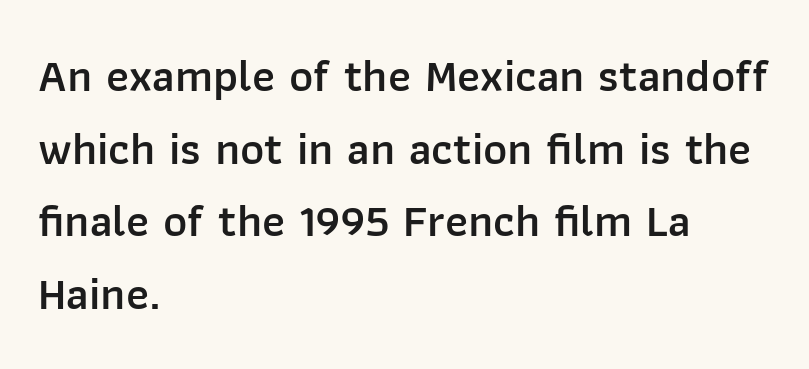
Q: Is the text bold? A: Semi-bold.
Q: Is the text italic (slanted)? A: No, it is upright.
Q: Is the typeface a serif or a sans-serif typeface? A: Sans-serif.
Q: Is the text underlined? A: No.
Q: How is the paragraph aligned? A: Left-aligned.
Q: Is the spacing between letters normal or unusually wide? A: Normal.
Q: Is the spacing between lines tight, normal or loose? A: Normal.
Q: Width (condensed, normal, or wide)? A: Normal.
Q: Stroke contrast? A: Low.
Q: x-height? A: Medium.
Q: Monospaced? A: No.
